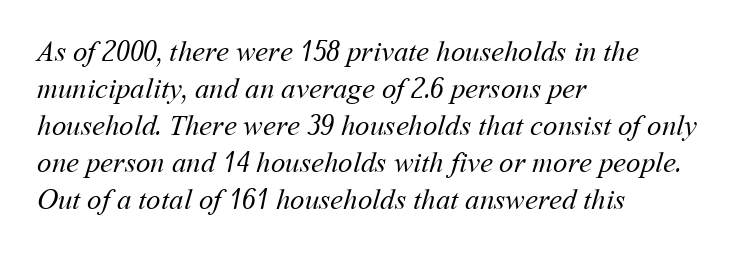
{"bold": "no", "weight": "regular", "width": "normal", "stroke_contrast": "medium", "x_height": "medium", "monospaced": "no", "underline": "no", "align": "left", "line_spacing": "normal", "line_spacing_ratio": 1.28, "letter_spacing": "normal", "letter_spacing_em": 0.0, "glyph_px": 29}
